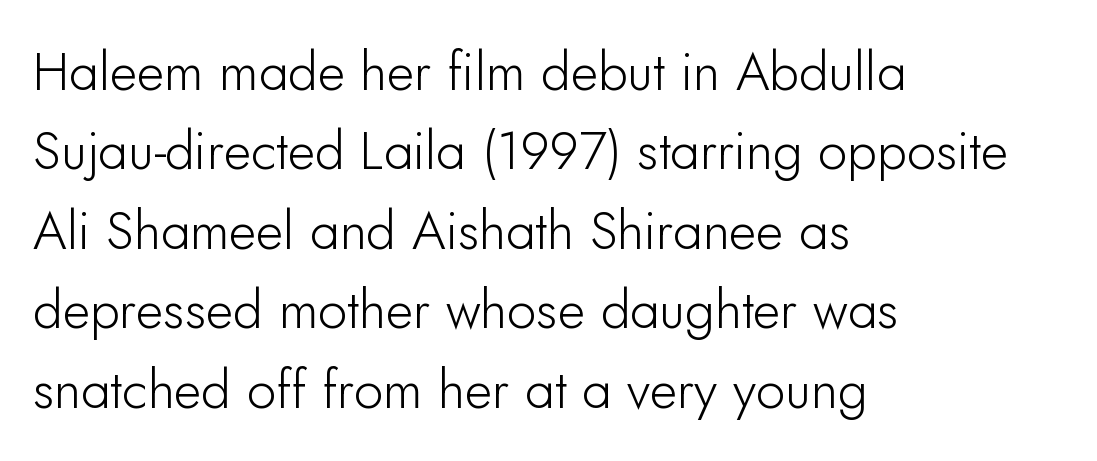
The image shows 53 px sans-serif type, upright; set left-aligned, normal line spacing (1.5x), normal letter spacing, not underlined; low stroke contrast and a small x-height.
